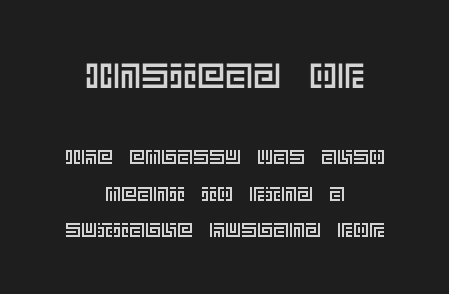
{"italic": "no", "width": "normal", "x_height": "large", "underline": "no", "align": "center", "line_spacing_ratio": 1.81, "letter_spacing": "normal", "letter_spacing_em": 0.0, "larger_block": "first", "size_ratio": 1.75, "glyph_px": 35}
